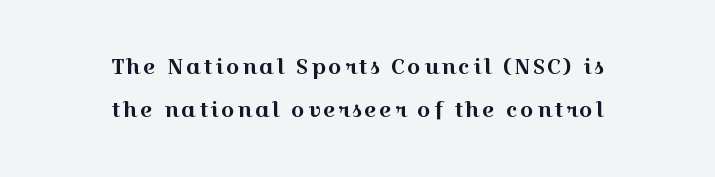
Q: Is the text italic (slanted)? A: No, it is upright.
Q: Is the text underlined? A: No.
Q: How is the paragraph aligned? A: Centered.
Q: Is the spacing between lines tight, normal or loose? A: Loose.
